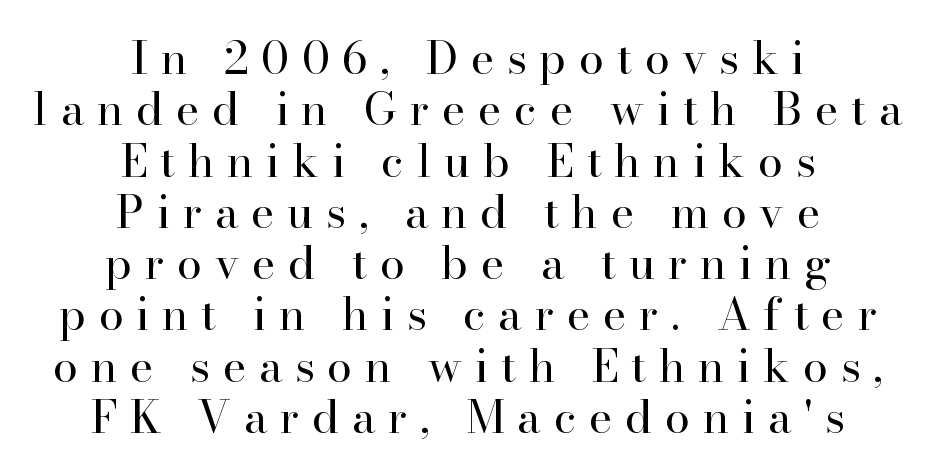
Q: Is the text bold? A: No.
Q: Is the text italic (slanted)? A: No, it is upright.
Q: Is the typeface a serif or a sans-serif typeface? A: Serif.
Q: Is the text underlined? A: No.
Q: How is the paragraph aligned? A: Centered.
Q: Is the spacing between letters normal or unusually wide? A: Unusually wide.
Q: Is the spacing between lines tight, normal or loose? A: Tight.
Q: Width (condensed, normal, or wide)? A: Normal.
Q: Stroke contrast? A: High.
Q: x-height? A: Small.
Q: Monospaced? A: No.
